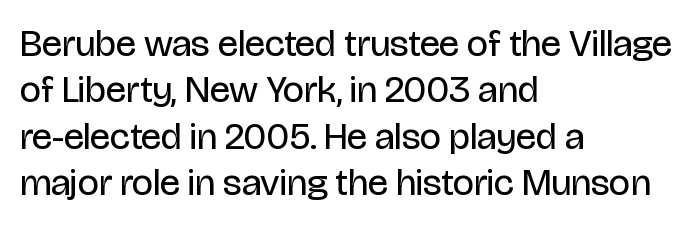
The image shows 38 px regular-weight, condensed sans-serif type, upright; set left-aligned, line spacing 1.22x, normal letter spacing, not underlined; low stroke contrast and a large x-height.
